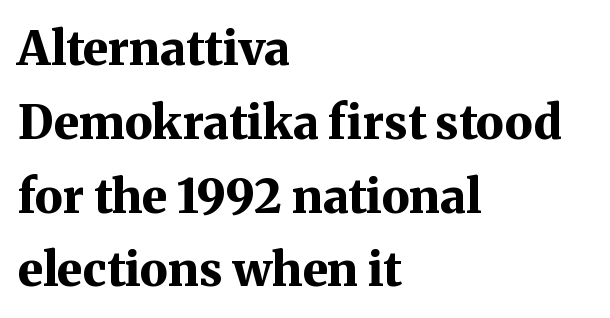
{"serif": "yes", "italic": "no", "bold": "yes", "weight": "bold", "width": "normal", "stroke_contrast": "medium", "x_height": "medium", "monospaced": "no", "underline": "no", "align": "left", "line_spacing": "normal", "line_spacing_ratio": 1.57, "letter_spacing": "normal", "letter_spacing_em": 0.0, "glyph_px": 47}
